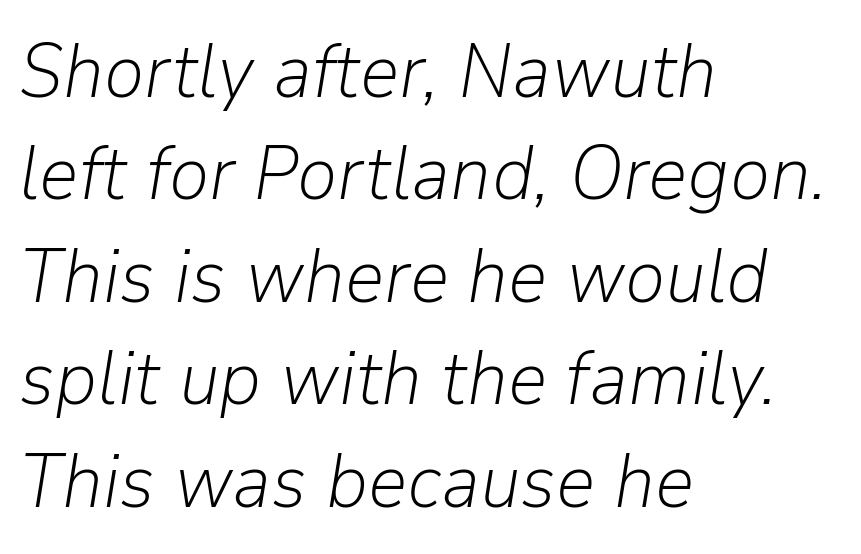
Q: Is the text bold? A: No.
Q: Is the text italic (slanted)? A: Yes, it leans right by about 9 degrees.
Q: Is the text underlined? A: No.
Q: How is the paragraph aligned? A: Left-aligned.
Q: Is the spacing between letters normal or unusually wide? A: Normal.
Q: Is the spacing between lines tight, normal or loose? A: Normal.
Q: Width (condensed, normal, or wide)? A: Normal.
Q: Stroke contrast? A: Low.
Q: x-height? A: Medium.
Q: Monospaced? A: No.
